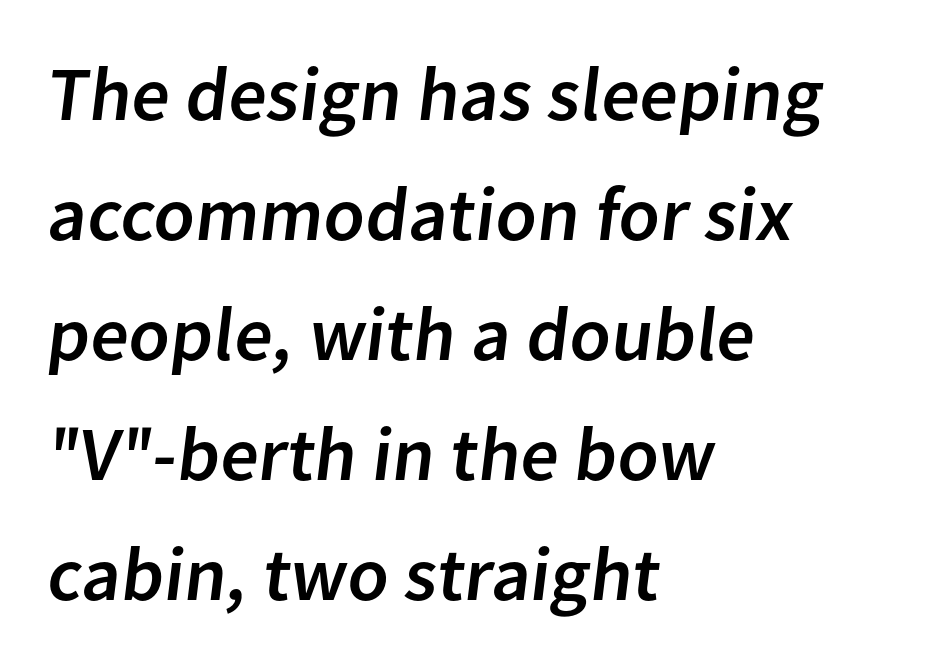
Does extra space separate the letters? No, they use regular spacing. Quick note: underline off. Where is the straight margin? On the left. You could not count columns in this text — the font is proportionally spaced. How would I describe the line gaps? Plain and ordinary. Does the type have serifs? No, each stem ends abruptly.
